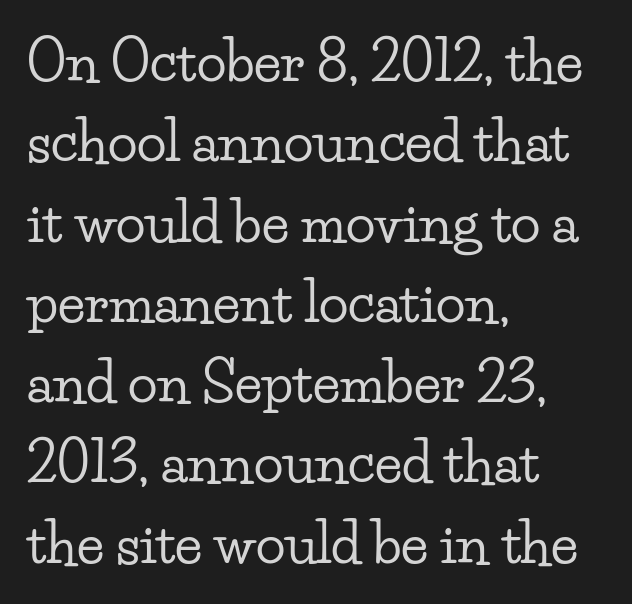
The image shows 55 px wide serif type, upright; set left-aligned, normal line spacing (1.46x), normal letter spacing, not underlined; low stroke contrast and a small x-height.
